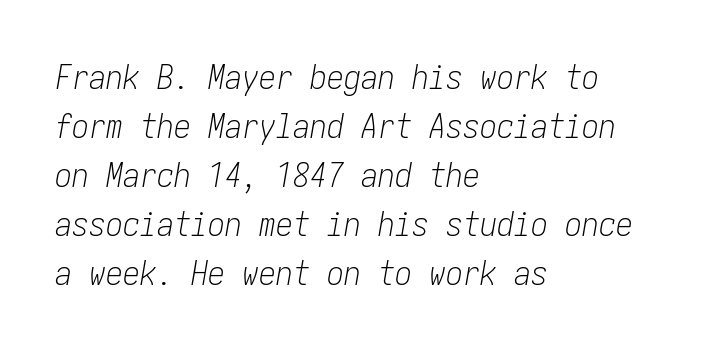
{"italic": "yes", "lean": "right", "slant_degrees": 10, "bold": "no", "weight": "light", "width": "condensed", "stroke_contrast": "low", "x_height": "medium", "underline": "no", "align": "left", "line_spacing": "normal", "line_spacing_ratio": 1.44, "letter_spacing": "normal", "letter_spacing_em": 0.0, "glyph_px": 34}
